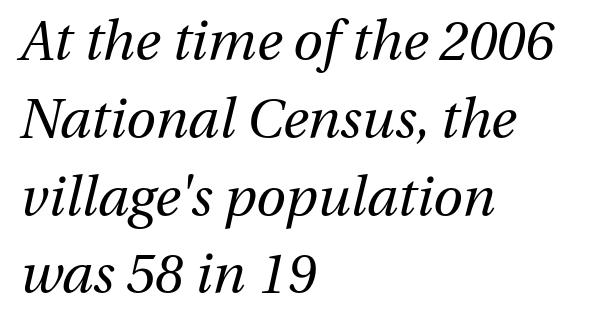
Q: Is the text bold? A: No.
Q: Is the text italic (slanted)? A: Yes, it leans right by about 13 degrees.
Q: Is the text underlined? A: No.
Q: How is the paragraph aligned? A: Left-aligned.
Q: Is the spacing between letters normal or unusually wide? A: Normal.
Q: Is the spacing between lines tight, normal or loose? A: Normal.
Q: Width (condensed, normal, or wide)? A: Normal.
Q: Stroke contrast? A: Medium.
Q: x-height? A: Medium.
Q: Monospaced? A: No.
